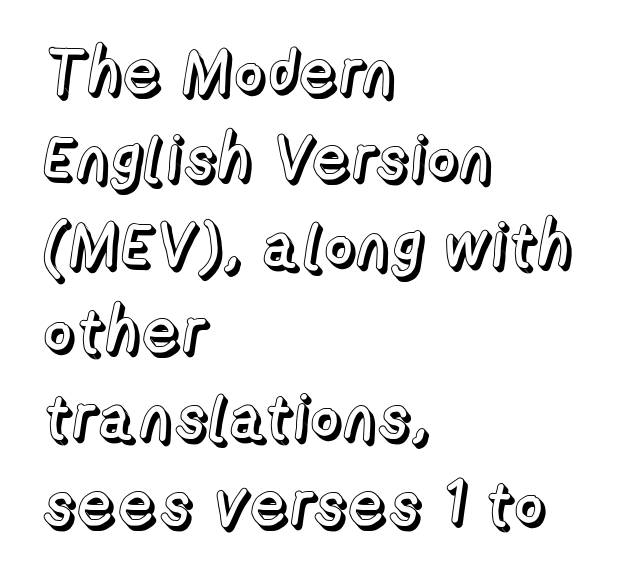
The image shows 63 px text type; set left-aligned, normal line spacing (1.37x), normal letter spacing, not underlined; a medium x-height.
